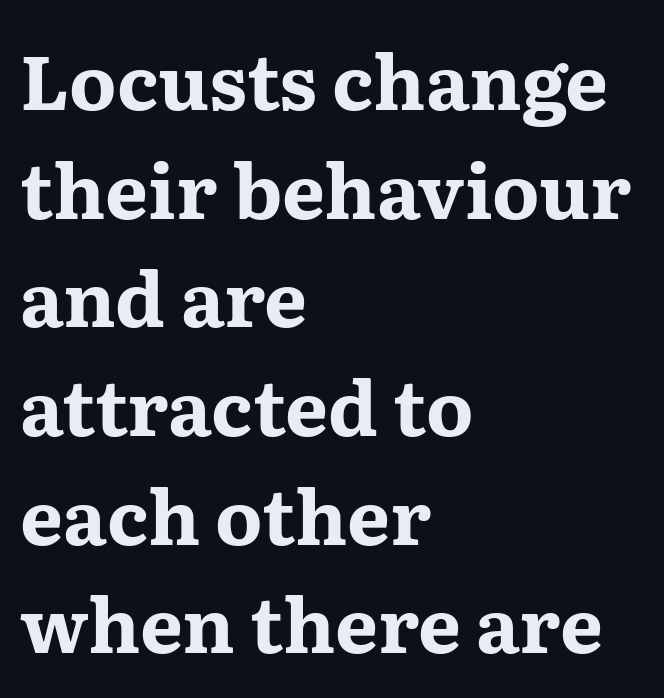
Q: Is the text bold? A: Yes.
Q: Is the text italic (slanted)? A: No, it is upright.
Q: Is the typeface a serif or a sans-serif typeface? A: Serif.
Q: Is the text underlined? A: No.
Q: How is the paragraph aligned? A: Left-aligned.
Q: Is the spacing between letters normal or unusually wide? A: Normal.
Q: Is the spacing between lines tight, normal or loose? A: Normal.
Q: Width (condensed, normal, or wide)? A: Wide.
Q: Stroke contrast? A: Medium.
Q: x-height? A: Medium.
Q: Monospaced? A: No.
